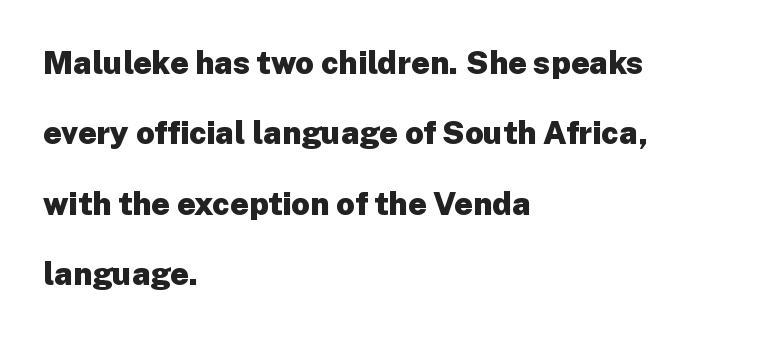
The image shows 32 px heavy sans-serif type, upright; set left-aligned, loose line spacing (2.2x), normal letter spacing, not underlined; low stroke contrast and a medium x-height.
